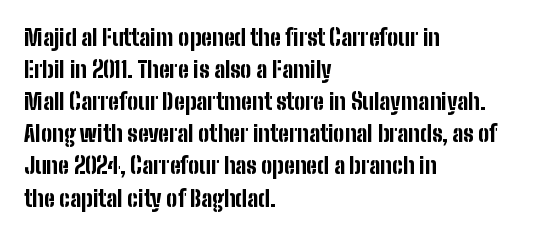
These lines were composed using upright roman letters. Bare-footed words on every line. The vertical gap from one line to the next is medium. Leftover space on each line is placed entirely after the last word. The line texture is even and compact thanks to regular tracking.
